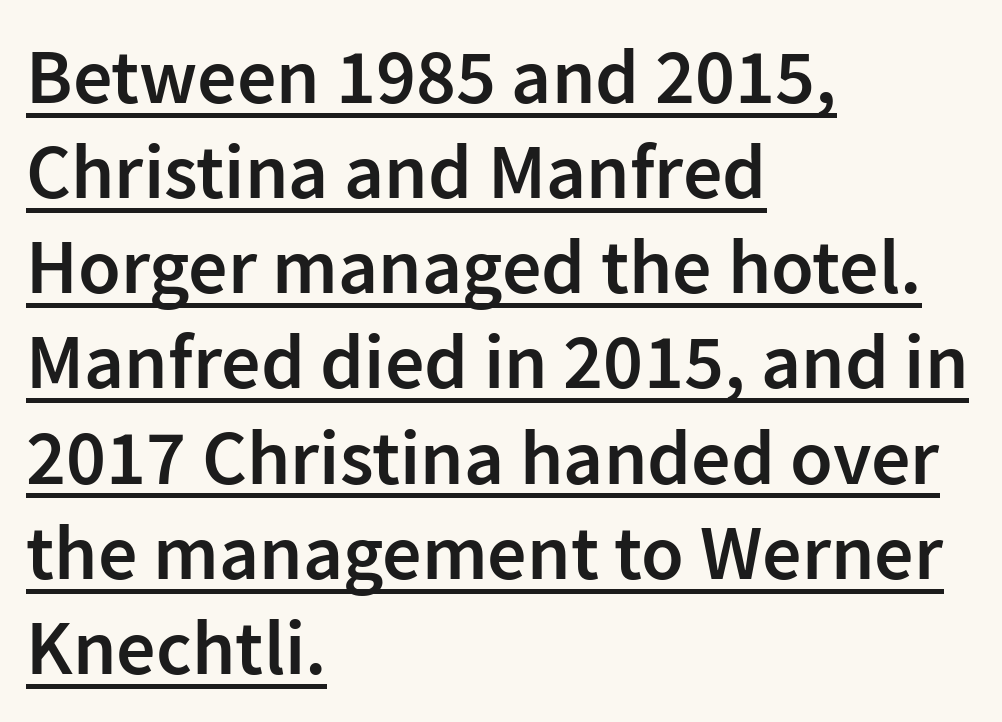
The image shows 78 px semibold sans-serif type, upright; set left-aligned, line spacing 1.22x, normal letter spacing, underlined; low stroke contrast and a medium x-height.
